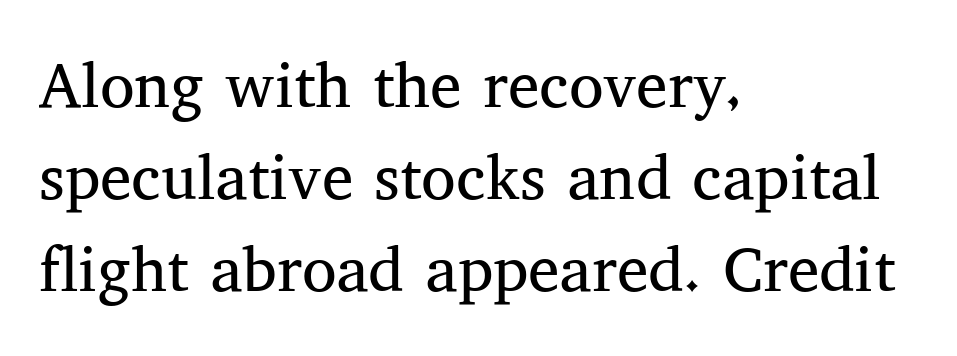
Q: Is the text bold? A: No.
Q: Is the text italic (slanted)? A: No, it is upright.
Q: Is the typeface a serif or a sans-serif typeface? A: Serif.
Q: Is the text underlined? A: No.
Q: How is the paragraph aligned? A: Left-aligned.
Q: Is the spacing between letters normal or unusually wide? A: Normal.
Q: Is the spacing between lines tight, normal or loose? A: Normal.
Q: Width (condensed, normal, or wide)? A: Normal.
Q: Stroke contrast? A: Medium.
Q: x-height? A: Medium.
Q: Monospaced? A: No.
